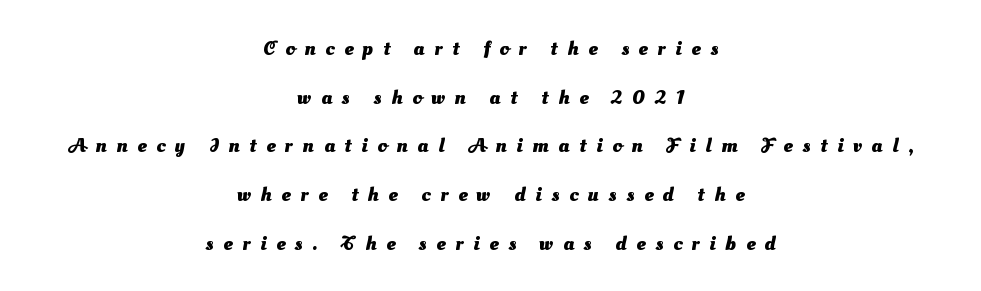
{"bold": "yes", "underline": "no", "align": "center", "line_spacing": "loose", "line_spacing_ratio": 2.32, "letter_spacing": "wide", "letter_spacing_em": 0.46, "glyph_px": 21}
